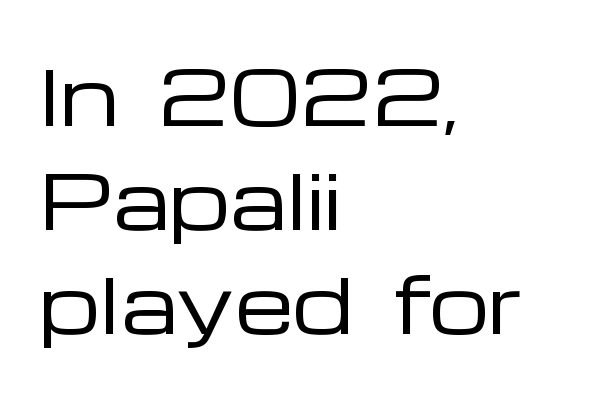
{"serif": "no", "italic": "no", "bold": "no", "weight": "regular", "width": "wide", "stroke_contrast": "low", "x_height": "medium", "monospaced": "no", "underline": "no", "align": "left", "line_spacing": "normal", "line_spacing_ratio": 1.39, "letter_spacing": "normal", "letter_spacing_em": 0.0, "glyph_px": 75}
